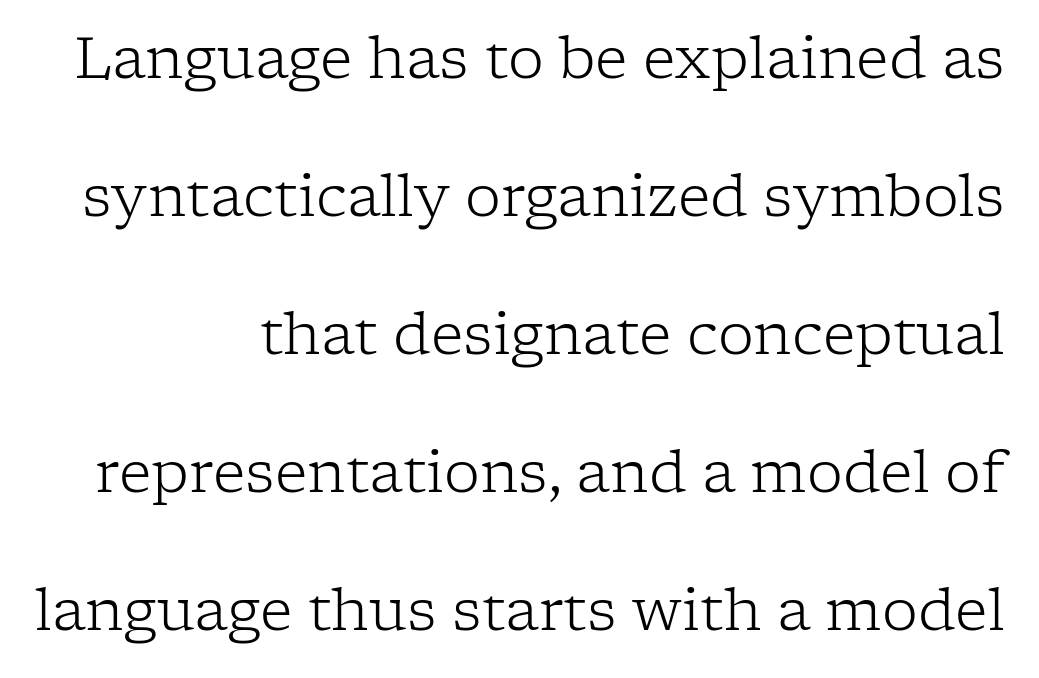
The image shows 57 px light serif type, upright; set right-aligned, loose line spacing (2.42x), normal letter spacing, not underlined; low stroke contrast and a medium x-height.
